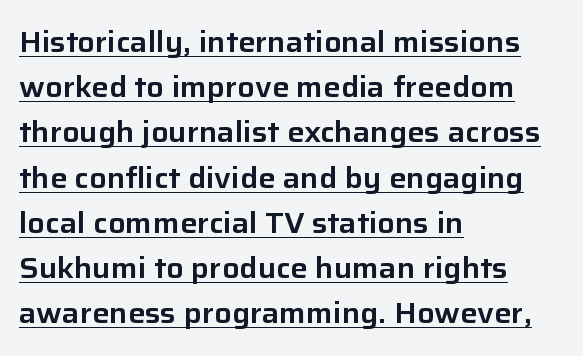
{"serif": "no", "italic": "no", "width": "normal", "stroke_contrast": "low", "x_height": "medium", "monospaced": "no", "underline": "yes", "align": "left", "line_spacing": "normal", "line_spacing_ratio": 1.56, "letter_spacing": "normal", "letter_spacing_em": 0.0, "glyph_px": 29}
